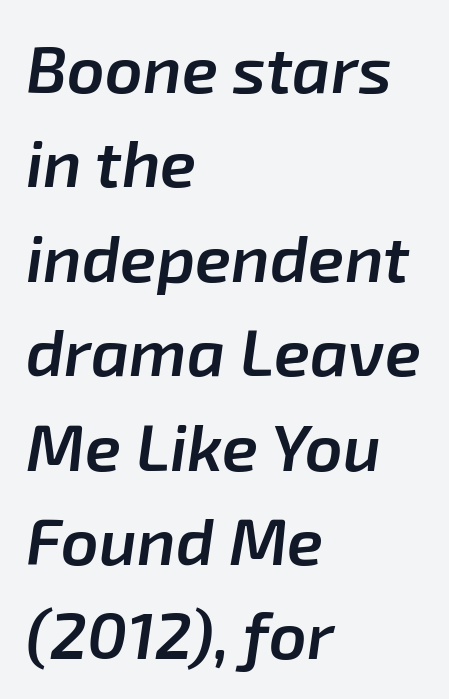
Q: Is the text bold? A: Semi-bold.
Q: Is the text italic (slanted)? A: Yes, it leans right by about 8 degrees.
Q: Is the text underlined? A: No.
Q: How is the paragraph aligned? A: Left-aligned.
Q: Is the spacing between letters normal or unusually wide? A: Normal.
Q: Is the spacing between lines tight, normal or loose? A: Normal.
Q: Width (condensed, normal, or wide)? A: Normal.
Q: Stroke contrast? A: Low.
Q: x-height? A: Medium.
Q: Monospaced? A: No.
